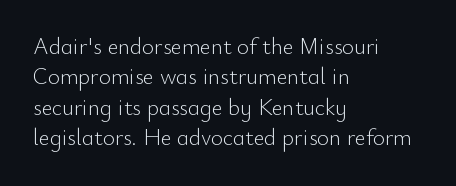
Q: Is the text bold? A: No.
Q: Is the text italic (slanted)? A: No, it is upright.
Q: Is the text underlined? A: No.
Q: How is the paragraph aligned? A: Left-aligned.
Q: Is the spacing between letters normal or unusually wide? A: Normal.
Q: Is the spacing between lines tight, normal or loose? A: Normal.
